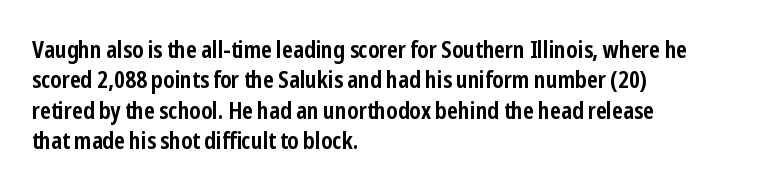
The glyphs are unaccompanied by any horizontal stroke below them. The leading is moderate, giving the passage an even texture. Left-aligned paragraph, ragged on the right. A full-strength bold gives these letters their thick strokes. This sample uses an upright cut, with every glyph sitting square on the baseline.
